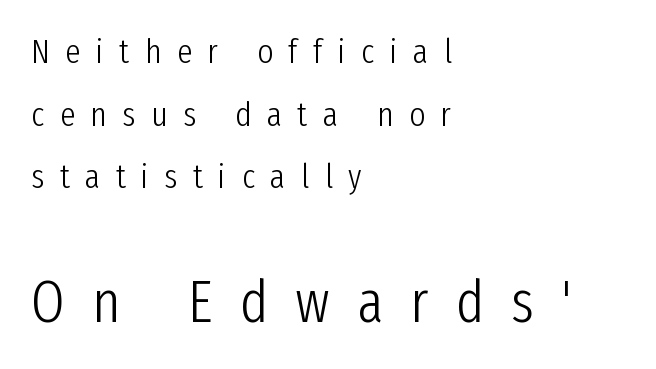
The image shows 59 px light, condensed sans-serif type, upright; set left-aligned, line spacing 1.84x, unusually wide letter spacing (+0.46 em), not underlined; the second (bottom) block is 1.74x larger; low stroke contrast and a medium x-height.
